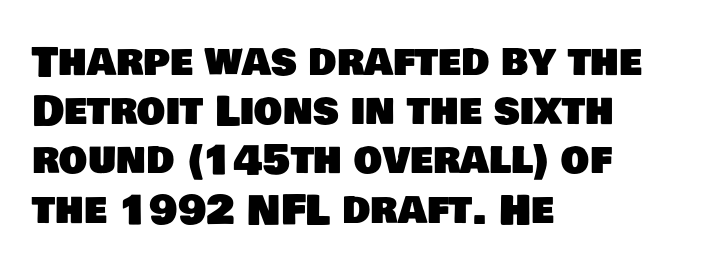
The image shows 40 px sans-serif type; set left-aligned, line spacing 1.23x, normal letter spacing, not underlined; low stroke contrast and a large x-height.
